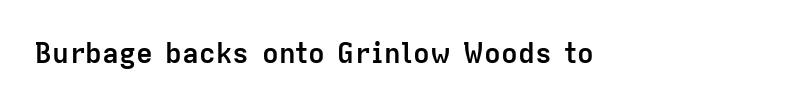
Q: Is the text bold? A: Yes.
Q: Is the text italic (slanted)? A: No, it is upright.
Q: Is the typeface a serif or a sans-serif typeface? A: Sans-serif.
Q: Is the text underlined? A: No.
Q: Is the spacing between letters normal or unusually wide? A: Normal.
Q: Width (condensed, normal, or wide)? A: Normal.
Q: Stroke contrast? A: Low.
Q: x-height? A: Medium.
Q: Monospaced? A: No.
